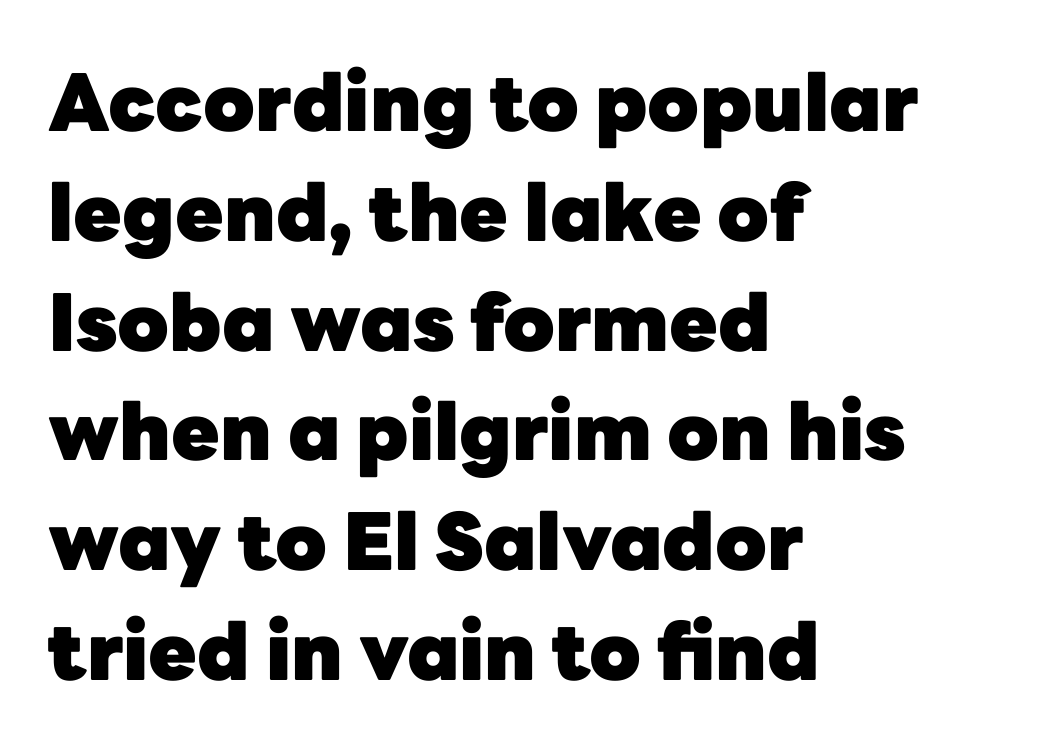
Q: Is the text bold? A: Yes.
Q: Is the text italic (slanted)? A: No, it is upright.
Q: Is the typeface a serif or a sans-serif typeface? A: Sans-serif.
Q: Is the text underlined? A: No.
Q: How is the paragraph aligned? A: Left-aligned.
Q: Is the spacing between letters normal or unusually wide? A: Normal.
Q: Is the spacing between lines tight, normal or loose? A: Normal.
Q: Width (condensed, normal, or wide)? A: Normal.
Q: Stroke contrast? A: Low.
Q: x-height? A: Medium.
Q: Monospaced? A: No.
